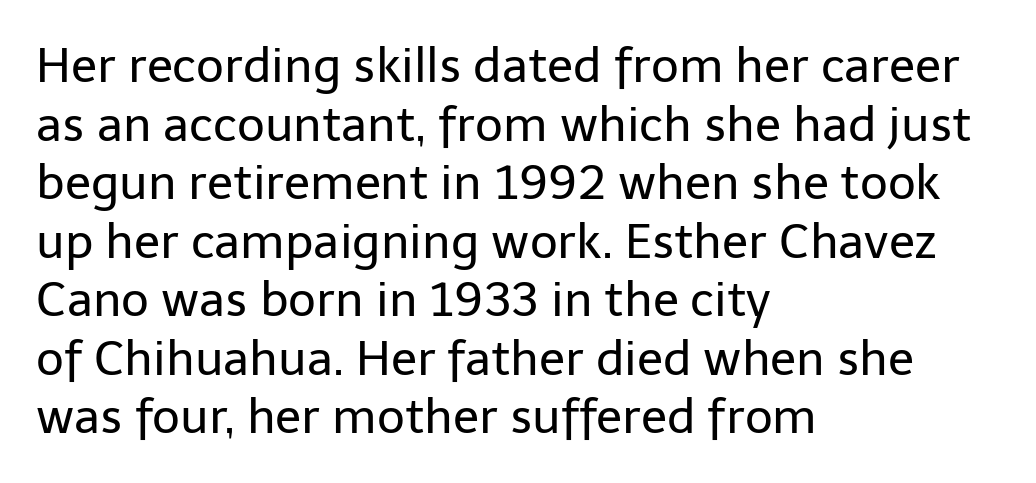
Q: Is the text bold? A: No.
Q: Is the text italic (slanted)? A: No, it is upright.
Q: Is the typeface a serif or a sans-serif typeface? A: Sans-serif.
Q: Is the text underlined? A: No.
Q: How is the paragraph aligned? A: Left-aligned.
Q: Is the spacing between letters normal or unusually wide? A: Normal.
Q: Width (condensed, normal, or wide)? A: Normal.
Q: Stroke contrast? A: Low.
Q: x-height? A: Medium.
Q: Monospaced? A: No.
